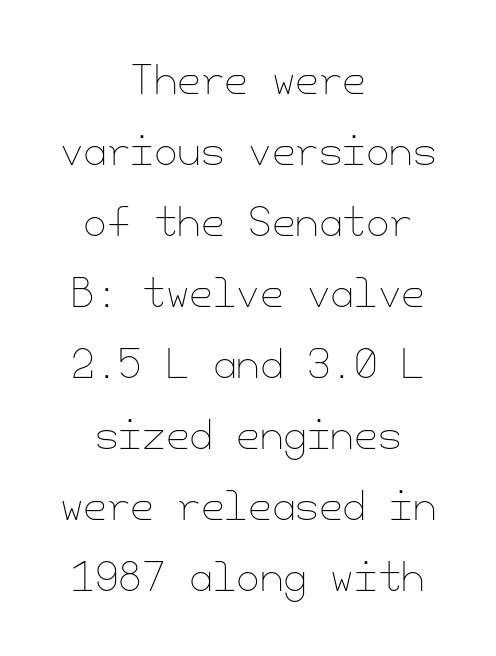
{"italic": "no", "bold": "no", "weight": "thin", "width": "normal", "stroke_contrast": "low", "x_height": "small", "underline": "no", "align": "center", "line_spacing_ratio": 1.87, "letter_spacing": "normal", "letter_spacing_em": 0.0, "glyph_px": 38}
